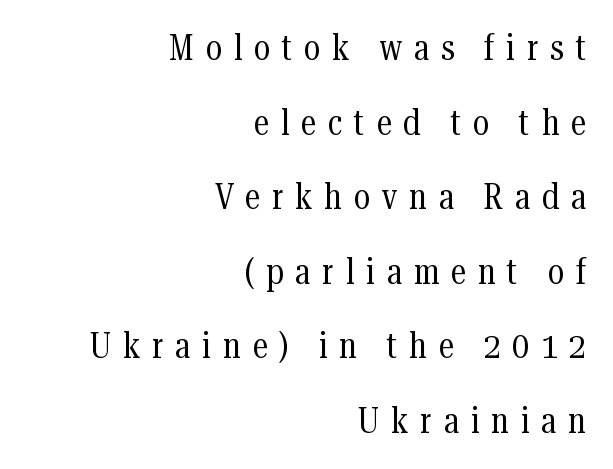
The image shows 35 px regular-weight, condensed serif type, upright; set right-aligned, loose line spacing (2.13x), unusually wide letter spacing (+0.34 em), not underlined; medium stroke contrast and a medium x-height.
